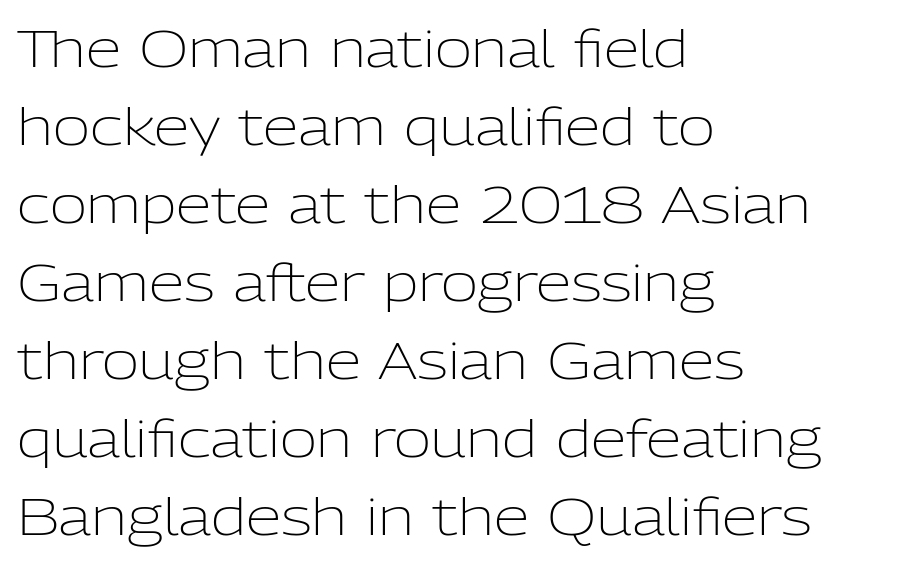
The image shows 51 px light sans-serif type, upright; set left-aligned, normal line spacing (1.53x), normal letter spacing, not underlined; low stroke contrast and a medium x-height.
